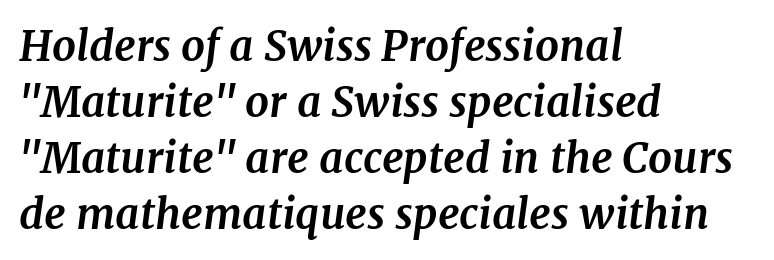
The image shows 42 px bold serif type, italic (leaning right); set left-aligned, normal line spacing (1.33x), normal letter spacing, not underlined; medium stroke contrast and a medium x-height.
